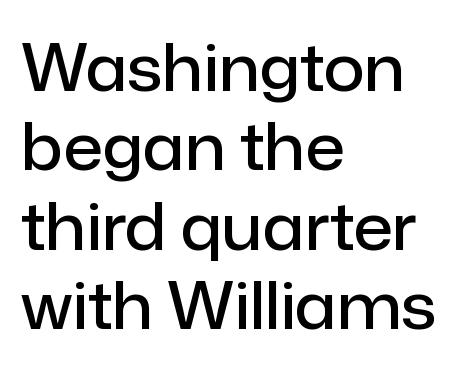
{"serif": "no", "italic": "no", "bold": "semi", "weight": "semibold", "width": "normal", "stroke_contrast": "low", "x_height": "medium", "monospaced": "no", "underline": "no", "align": "left", "line_spacing_ratio": 1.24, "letter_spacing": "normal", "letter_spacing_em": 0.0, "glyph_px": 64}
